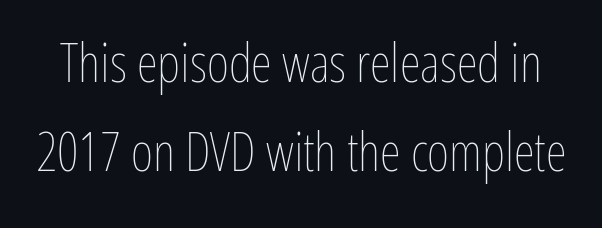
{"italic": "no", "bold": "no", "weight": "thin", "width": "condensed", "stroke_contrast": "low", "x_height": "medium", "monospaced": "no", "underline": "no", "line_spacing": "normal", "line_spacing_ratio": 1.65, "letter_spacing": "normal", "letter_spacing_em": 0.0, "glyph_px": 54}
